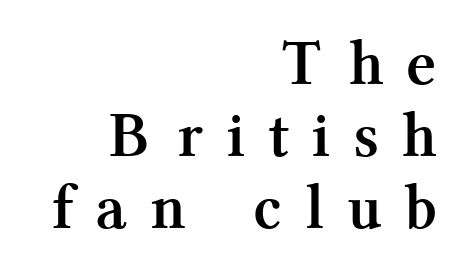
Q: Is the text bold? A: Yes.
Q: Is the text italic (slanted)? A: No, it is upright.
Q: Is the typeface a serif or a sans-serif typeface? A: Serif.
Q: Is the text underlined? A: No.
Q: How is the paragraph aligned? A: Right-aligned.
Q: Is the spacing between letters normal or unusually wide? A: Unusually wide.
Q: Is the spacing between lines tight, normal or loose? A: Tight.
Q: Width (condensed, normal, or wide)? A: Normal.
Q: Stroke contrast? A: Medium.
Q: x-height? A: Medium.
Q: Monospaced? A: No.
